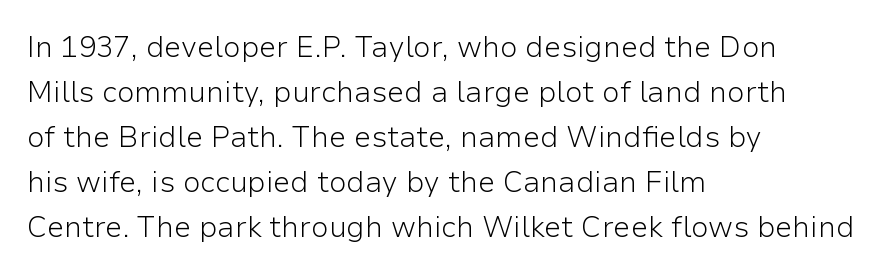
Stroke thickness stays within the range of a standard reading face or lighter. Clear beneath every line of the passage. A normal amount of white space separates one row of letters from the next. Horizontally, the lines are justified to the leading edge only.
